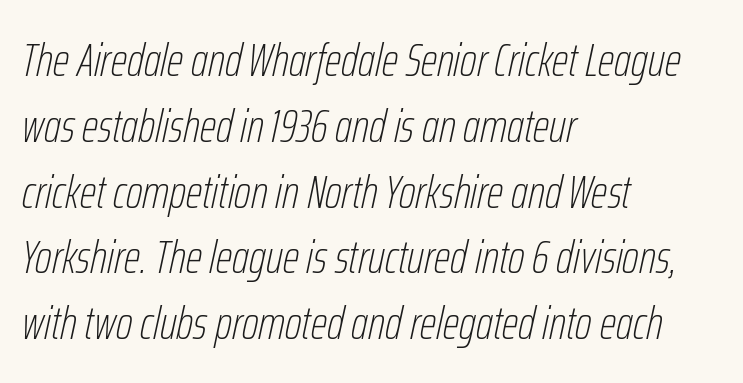
The typesetter chose a ragged-right arrangement here. This is oblique type, the kind used for emphasis or titles. Each stroke keeps to a modest, everyday thickness or less. The space beneath each line is pristine and unruled.
